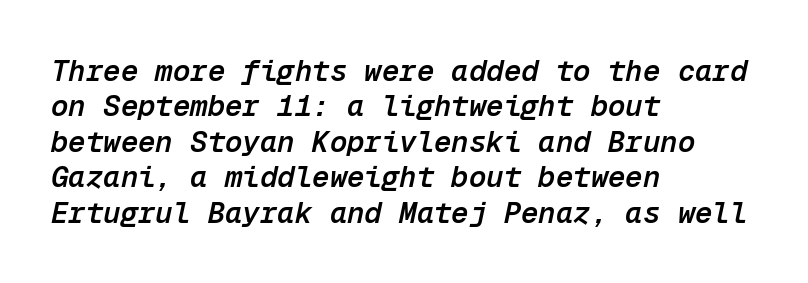
Observe the lean: these are italic letterforms. Left-aligned paragraph, ragged on the right. No extra tracking has been applied to these lines. In terms of weight, the rendering is demibold, just under bold.
